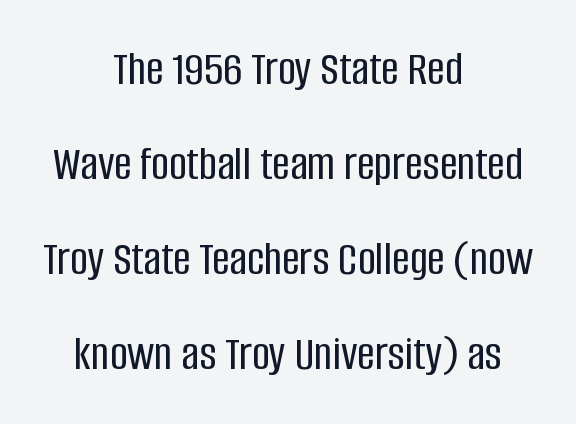
{"serif": "no", "italic": "no", "width": "condensed", "stroke_contrast": "low", "x_height": "large", "monospaced": "no", "underline": "no", "align": "center", "line_spacing": "loose", "line_spacing_ratio": 1.94, "letter_spacing": "normal", "letter_spacing_em": 0.0, "glyph_px": 49}
